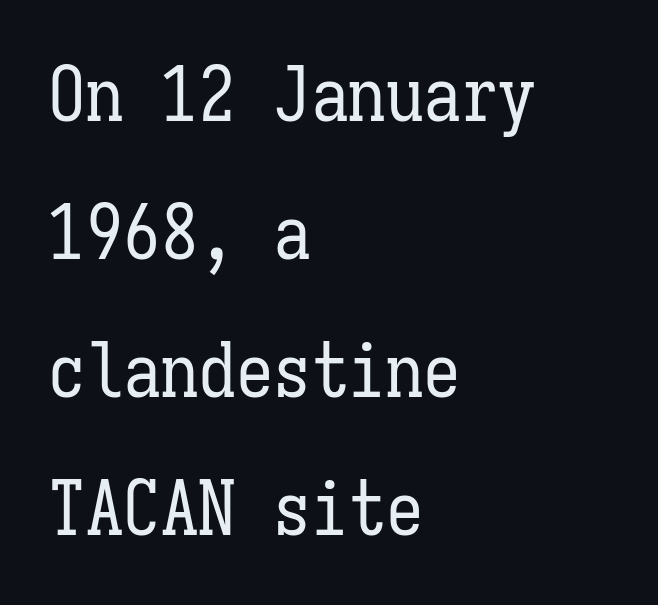
Nobody touched the tracking dial on this one. The typesetting does not lean heavy: it is not bold. The zone under the glyphs is completely vacant. Quick note: not italic, upright. The passage shown is typed in a monospace face where columns stay perfectly aligned. The compositor pushed each line to the left boundary.
